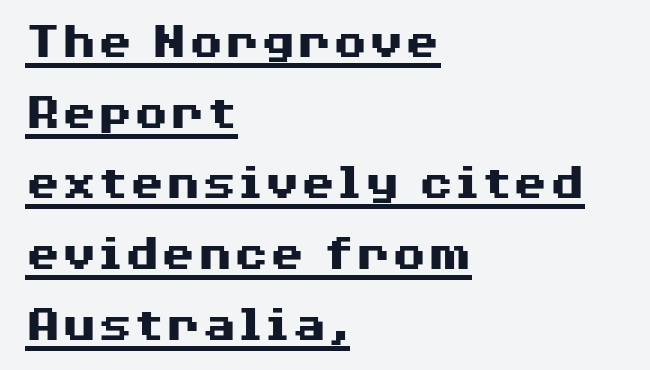
{"serif": "no", "italic": "no", "bold": "yes", "weight": "heavy", "width": "wide", "stroke_contrast": "medium", "x_height": "medium", "monospaced": "no", "underline": "yes", "align": "left", "line_spacing": "normal", "line_spacing_ratio": 1.36, "letter_spacing": "normal", "letter_spacing_em": 0.0, "glyph_px": 52}
